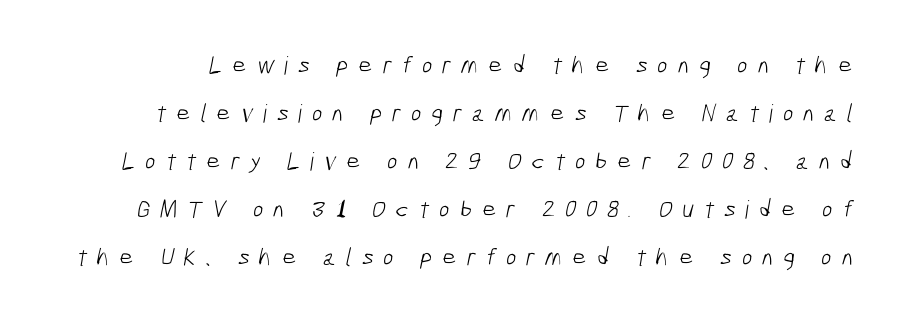
In terms of letterspacing, this is a distinctly airy, spread setting. Vertically, the passage feels expansive, rows floating well apart. On a weight scale, this lands at 450 or below. Decoration check: the copy has no underline.
